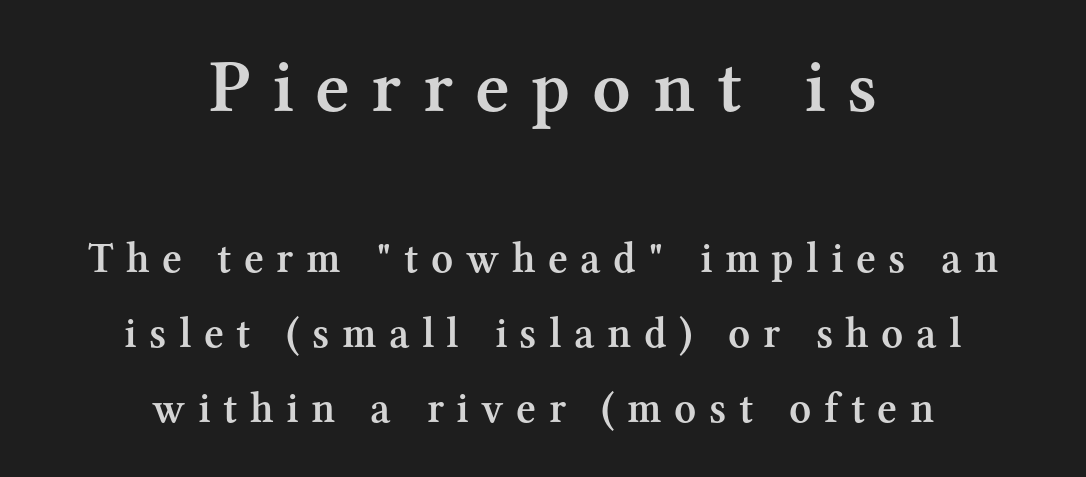
{"serif": "yes", "italic": "no", "bold": "semi", "weight": "semibold", "width": "normal", "stroke_contrast": "medium", "x_height": "medium", "monospaced": "no", "underline": "no", "align": "center", "line_spacing_ratio": 1.74, "letter_spacing": "wide", "letter_spacing_em": 0.29, "larger_block": "first", "size_ratio": 1.74, "glyph_px": 75}
